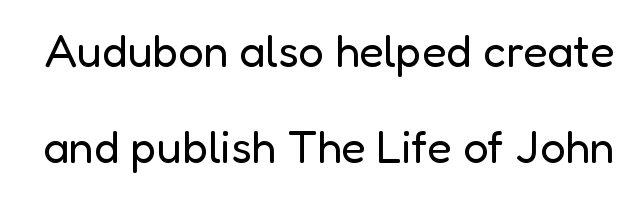
Stroke thickness stays within the range of a standard reading face or lighter. Quick note: not italic, upright. You could call the tracking neutral — neither tight nor loose. One glance says open: line gaps are wider than usual. This is sans-serif lettering, the kind often seen on screens and signage. The gap between lines stays unmarked.
